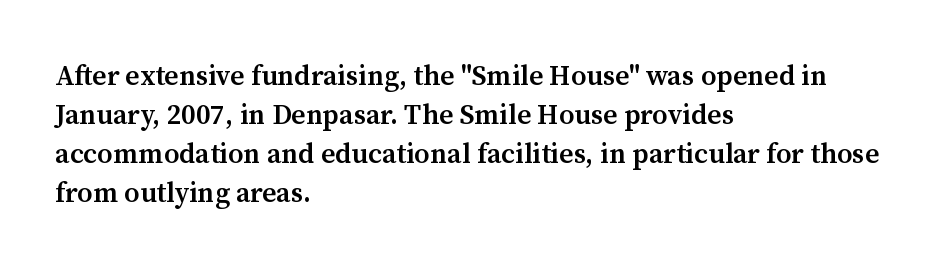
Here the designer chose a conventional face with non-uniform glyph widths. Typeset ragged right — the left edge is the straight one. The line-height multiplier appears to be the usual default. The designer went with a serif here, giving each stem small feet.
